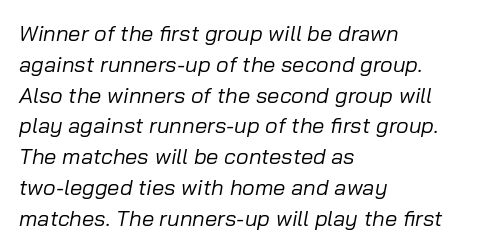
Q: Is the text bold? A: No.
Q: Is the text italic (slanted)? A: Yes, it leans right by about 10 degrees.
Q: Is the text underlined? A: No.
Q: How is the paragraph aligned? A: Left-aligned.
Q: Is the spacing between letters normal or unusually wide? A: Normal.
Q: Is the spacing between lines tight, normal or loose? A: Normal.
